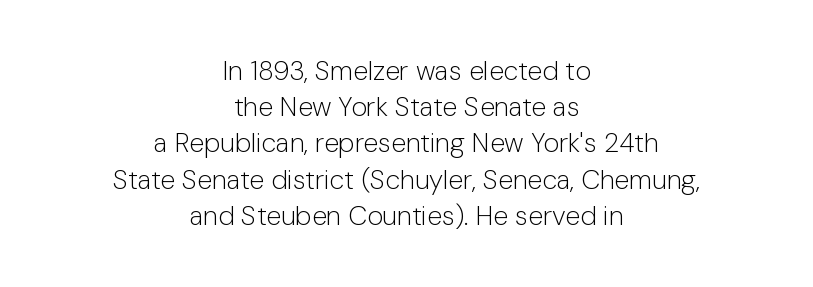
Posture: upright roman. Plain, unruled lines of type. The characters are drawn with everyday or finer stroke widths. What stands out about the letter spacing? Nothing — it is the standard amount.
